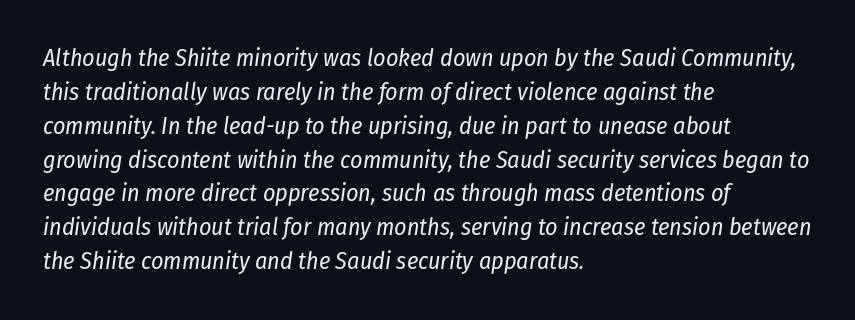
The image shows 24 px text type, italic (leaning right); set left-aligned, normal line spacing (1.41x), normal letter spacing, not underlined.
